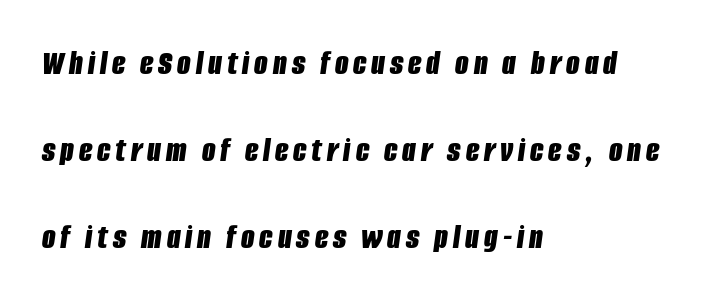
Q: Is the text bold? A: Yes.
Q: Is the text italic (slanted)? A: Yes, it leans right by about 8 degrees.
Q: Is the text underlined? A: No.
Q: How is the paragraph aligned? A: Left-aligned.
Q: Is the spacing between lines tight, normal or loose? A: Loose.
Q: Width (condensed, normal, or wide)? A: Condensed.
Q: Stroke contrast? A: Low.
Q: x-height? A: Large.
Q: Monospaced? A: No.
